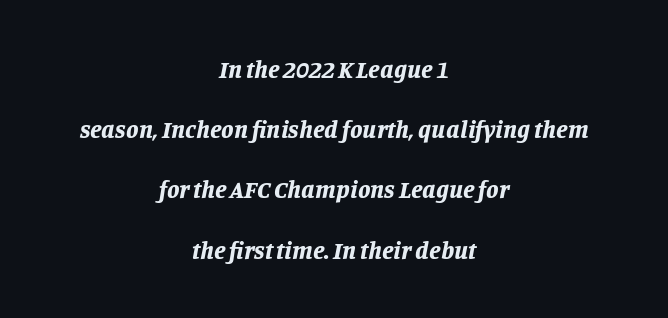
{"italic": "yes", "lean": "right", "slant_degrees": 11, "bold": "yes", "underline": "no", "align": "center", "line_spacing": "loose", "line_spacing_ratio": 2.41, "letter_spacing": "normal", "letter_spacing_em": 0.0, "glyph_px": 25}
